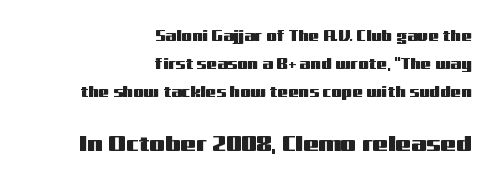
The image shows 22 px text type, upright; set right-aligned, line spacing 1.88x, normal letter spacing, not underlined; the second (bottom) block is 1.47x larger.
